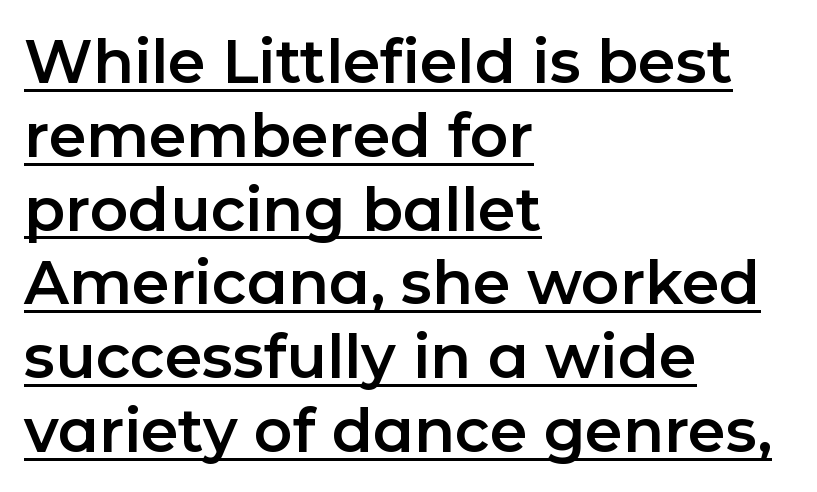
The lettering holds an erect, upright posture throughout. Underlining? Definitely there. The rendering anchors every line to the left-hand side. Each letter keeps its own natural width here, so spacing adapts to shape. Caption: standard tracking, unaltered. Grotesque or geometric, the face here clearly has no serifs.
